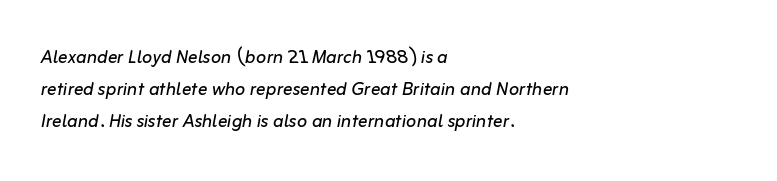
{"italic": "yes", "lean": "right", "slant_degrees": 10, "bold": "no", "underline": "no", "align": "left", "line_spacing": "normal", "line_spacing_ratio": 1.34, "letter_spacing": "normal", "letter_spacing_em": 0.0, "glyph_px": 24}
